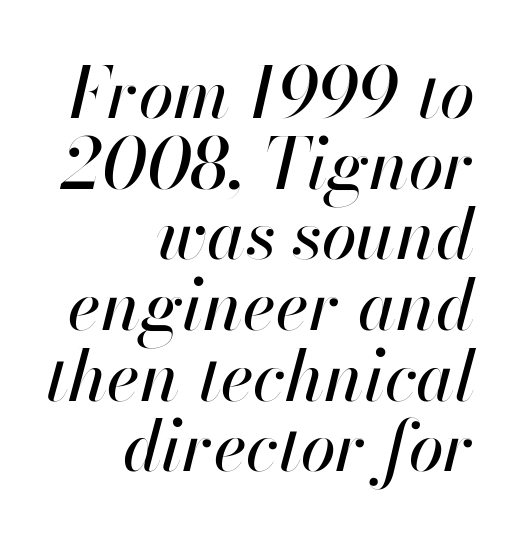
Q: Is the text italic (slanted)? A: Yes, it leans right by about 13 degrees.
Q: Is the text underlined? A: No.
Q: How is the paragraph aligned? A: Right-aligned.
Q: Is the spacing between letters normal or unusually wide? A: Normal.
Q: Is the spacing between lines tight, normal or loose? A: Tight.
Q: Width (condensed, normal, or wide)? A: Normal.
Q: Stroke contrast? A: High.
Q: x-height? A: Small.
Q: Monospaced? A: No.
